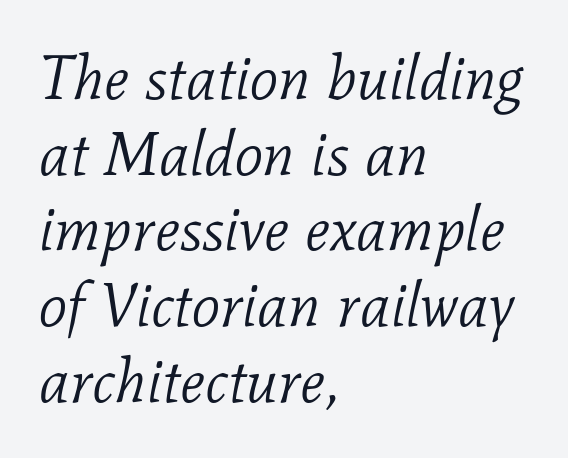
Left-aligned paragraph, ragged on the right. A light-to-regular cut is what we see here. These lines were composed using italics. Descenders are the only things crossing below the line. I'd call this a serif setting — the letters wear small feet.
